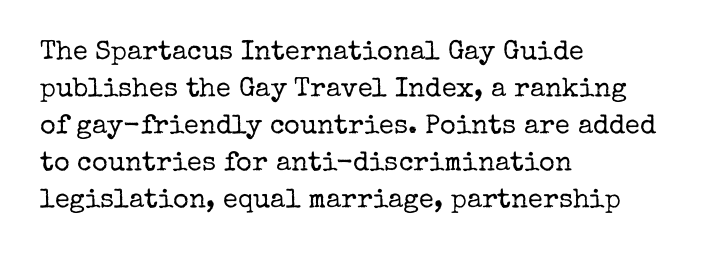
Reading down the block, your eye returns to a fixed left position each line. Tall strokes in this sample are plumb rather than angled. The rendering uses a moderate line-height, typical for paragraphs. This is not heavy type; no bold has been used. Any mark beneath the type? The region is blank. Each word holds together tightly as a unit, with standard inter-letter gaps.
